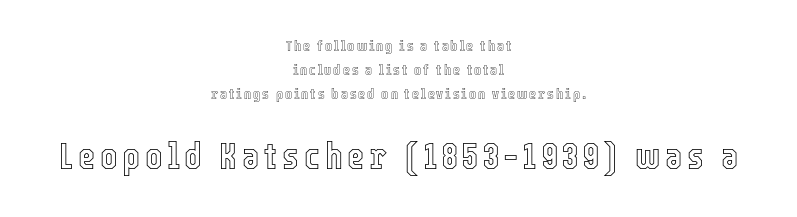
Q: Is the text italic (slanted)? A: No, it is upright.
Q: Is the text underlined? A: No.
Q: How is the paragraph aligned? A: Centered.
Q: Is the spacing between lines tight, normal or loose? A: Normal.
Q: Which block of text is set in a larger size, the first (top) or the second (bottom)? A: The second (bottom) one.
Q: Width (condensed, normal, or wide)? A: Condensed.
Q: x-height? A: Medium.
Q: Monospaced? A: No.
